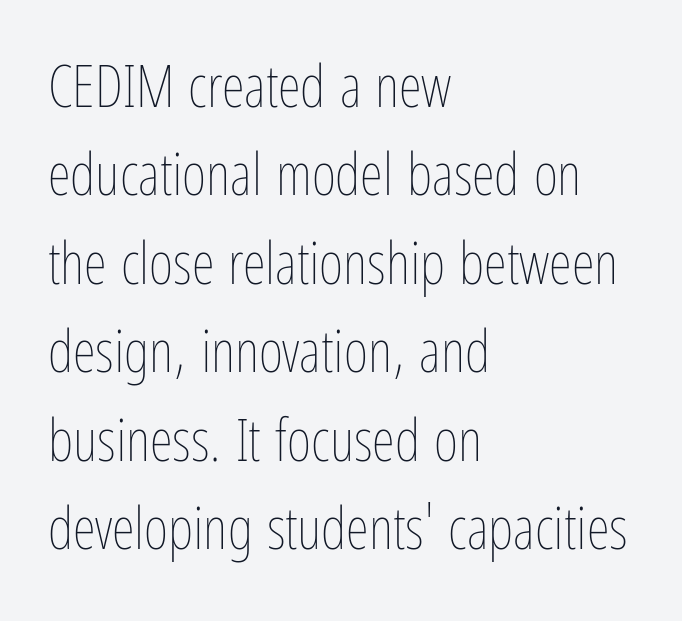
{"italic": "no", "bold": "no", "weight": "thin", "width": "condensed", "stroke_contrast": "low", "x_height": "medium", "monospaced": "no", "underline": "no", "align": "left", "line_spacing": "normal", "line_spacing_ratio": 1.5, "letter_spacing": "normal", "letter_spacing_em": 0.0, "glyph_px": 59}
